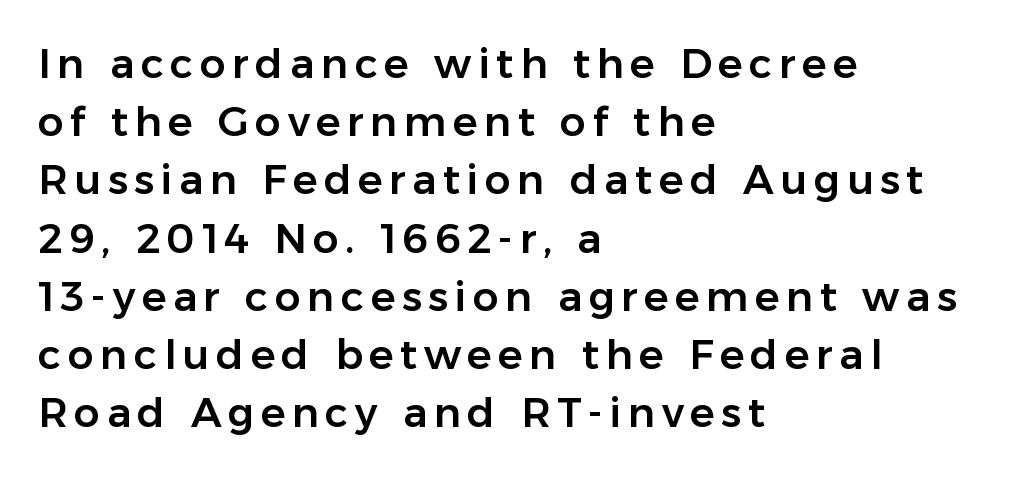
{"serif": "no", "italic": "no", "width": "normal", "stroke_contrast": "low", "x_height": "medium", "monospaced": "no", "underline": "no", "align": "left", "line_spacing": "normal", "line_spacing_ratio": 1.42, "glyph_px": 41}
